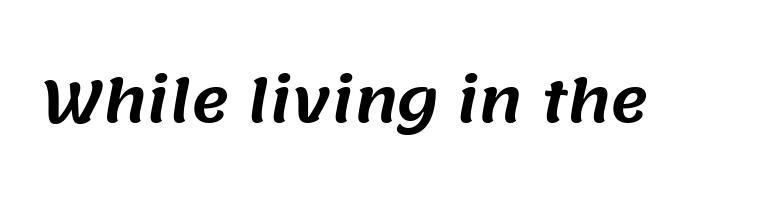
The image shows 58 px sans-serif type; set normal letter spacing, not underlined; medium stroke contrast and a large x-height.
